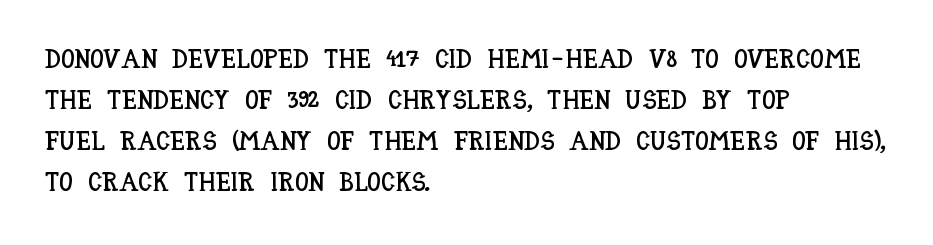
{"italic": "no", "underline": "no", "align": "left", "line_spacing": "normal", "line_spacing_ratio": 1.52, "letter_spacing": "normal", "letter_spacing_em": 0.0, "glyph_px": 27}
